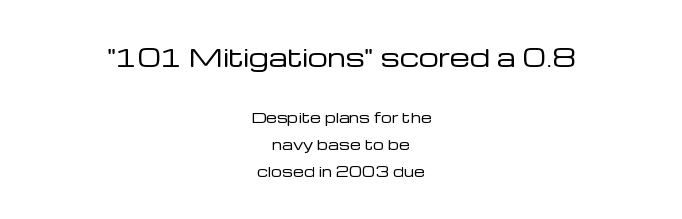
Loosely led — the rows are spread out. Honestly, the letter spacing is just normal — you wouldn't notice it. Note: larger setting up top, smaller setting below. Layout note: lines centered.
